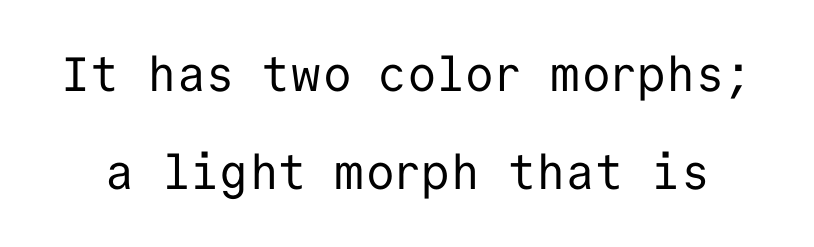
Q: Is the text bold? A: No.
Q: Is the text italic (slanted)? A: No, it is upright.
Q: Is the typeface a serif or a sans-serif typeface? A: Sans-serif.
Q: Is the text underlined? A: No.
Q: Is the spacing between letters normal or unusually wide? A: Normal.
Q: Is the spacing between lines tight, normal or loose? A: Loose.
Q: Width (condensed, normal, or wide)? A: Normal.
Q: Stroke contrast? A: Low.
Q: x-height? A: Medium.
Q: Monospaced? A: Yes.
